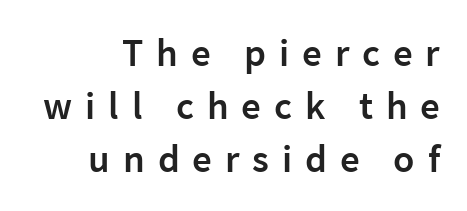
Q: Is the text bold? A: Semi-bold.
Q: Is the text italic (slanted)? A: No, it is upright.
Q: Is the typeface a serif or a sans-serif typeface? A: Sans-serif.
Q: Is the text underlined? A: No.
Q: Is the spacing between letters normal or unusually wide? A: Unusually wide.
Q: Is the spacing between lines tight, normal or loose? A: Normal.
Q: Width (condensed, normal, or wide)? A: Normal.
Q: Stroke contrast? A: Low.
Q: x-height? A: Medium.
Q: Monospaced? A: No.
